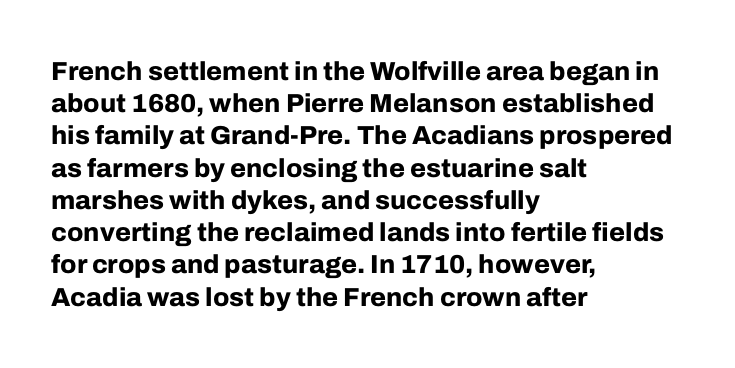
The image shows 26 px bold type, upright; set left-aligned, line spacing 1.24x, normal letter spacing, not underlined.
